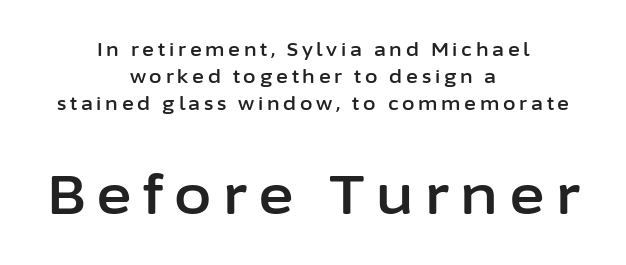
The image shows 54 px sans-serif type, upright; set centered, normal line spacing (1.49x), unusually wide letter spacing (+0.21 em), not underlined; the second (bottom) block is 3.0x larger; low stroke contrast and a medium x-height.
